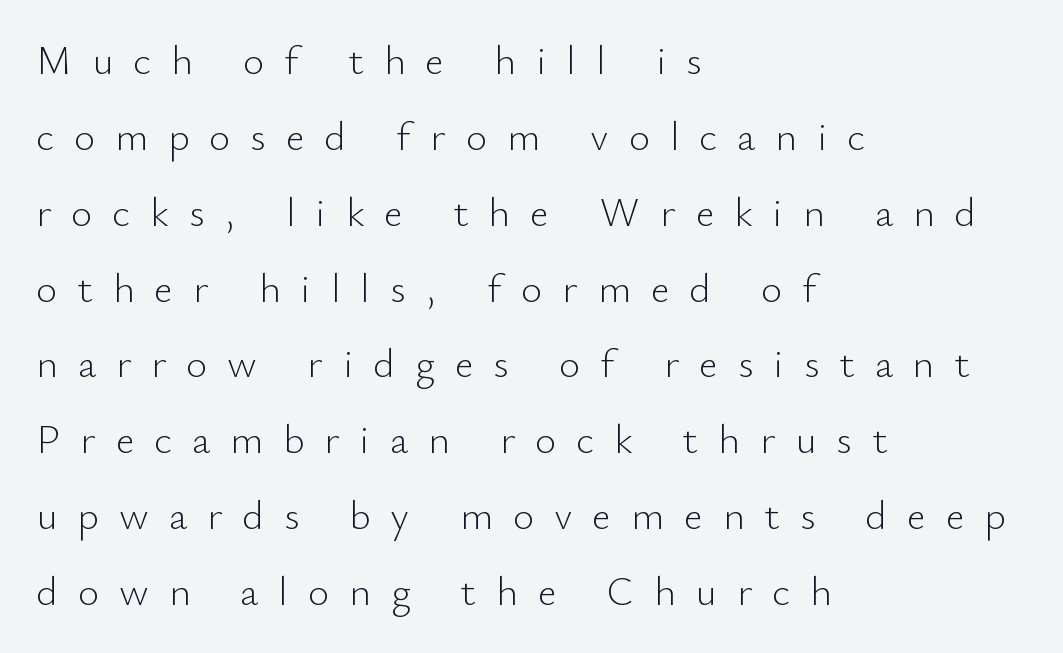
Q: Is the text bold? A: No.
Q: Is the text italic (slanted)? A: No, it is upright.
Q: Is the typeface a serif or a sans-serif typeface? A: Sans-serif.
Q: Is the text underlined? A: No.
Q: How is the paragraph aligned? A: Left-aligned.
Q: Is the spacing between letters normal or unusually wide? A: Unusually wide.
Q: Width (condensed, normal, or wide)? A: Normal.
Q: Stroke contrast? A: Low.
Q: x-height? A: Small.
Q: Monospaced? A: No.
